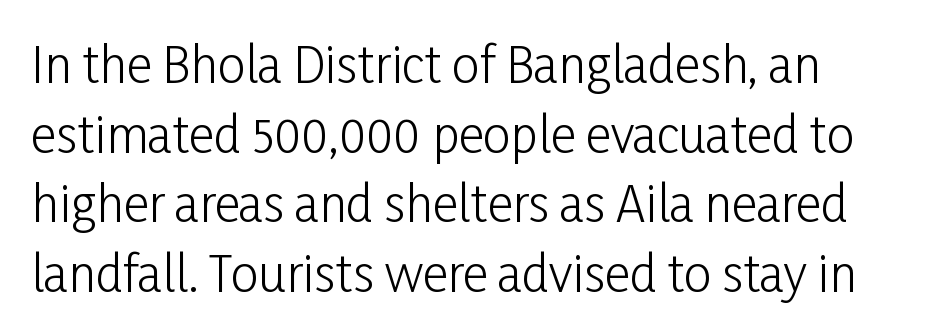
Bare-footed words on every line. Check where the strokes stop: nothing finishes them off — pure sans. Heft: none added — not bold. Is there much room between lines? A standard amount, neither cramped nor airy.
